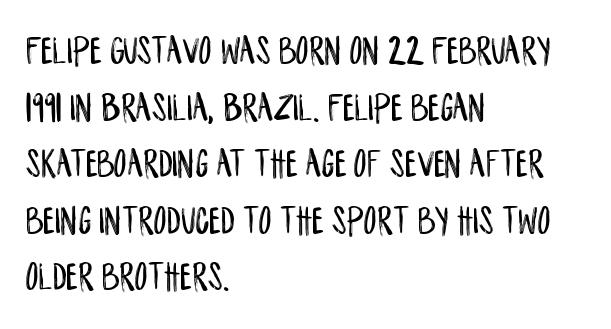
{"serif": "no", "italic": "no", "width": "condensed", "stroke_contrast": "low", "x_height": "large", "monospaced": "no", "underline": "no", "align": "left", "line_spacing": "normal", "line_spacing_ratio": 1.38, "letter_spacing": "normal", "letter_spacing_em": 0.0, "glyph_px": 41}
